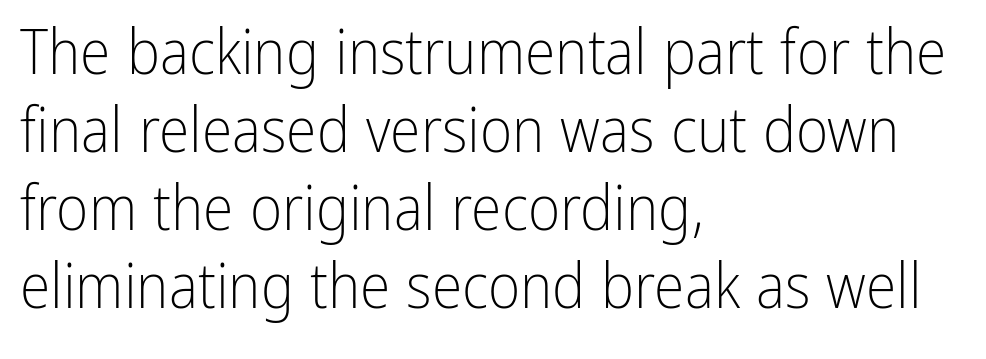
The space beneath each line is pristine and unruled. Baseline-to-baseline distance is the conventional proportion of letter height. The face looks like a standard text weight, possibly lighter. If you drew a line through each stem, it would be perfectly vertical. This sample is left-justified, so line endings fall wherever the words run out.
